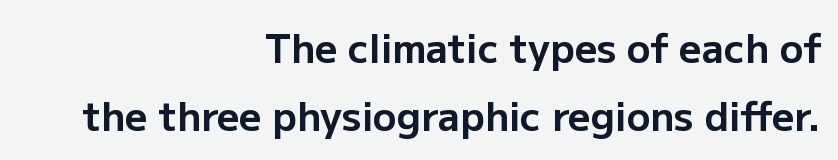
Compared with an ordinary text face, these strokes are far heavier — a full bold. The type is set solid horizontally, with unmodified tracking. A typesetter would call this proportional, since set widths differ per character. The letters stand straight up with perfectly vertical stems. Line ends are locked; line starts wander.
